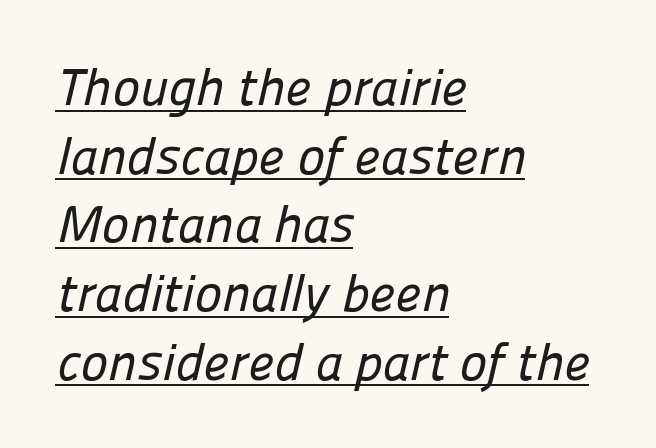
Q: Is the typeface a serif or a sans-serif typeface? A: Sans-serif.
Q: Is the text underlined? A: Yes.
Q: How is the paragraph aligned? A: Left-aligned.
Q: Is the spacing between letters normal or unusually wide? A: Normal.
Q: Is the spacing between lines tight, normal or loose? A: Normal.
Q: Width (condensed, normal, or wide)? A: Normal.
Q: Stroke contrast? A: Low.
Q: x-height? A: Medium.
Q: Monospaced? A: No.
